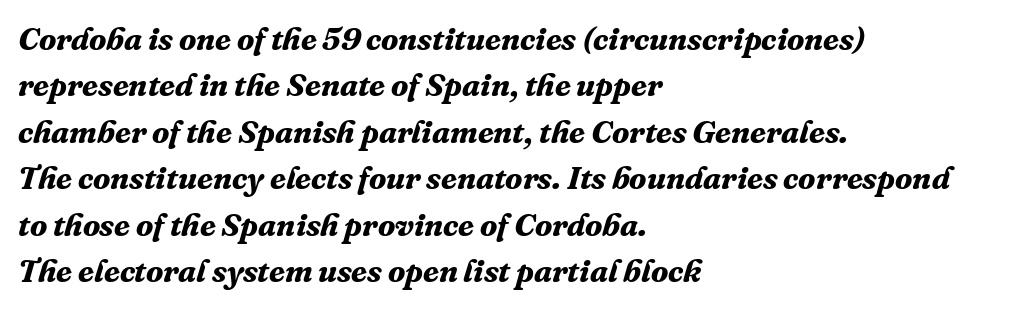
Q: Is the text bold? A: Yes.
Q: Is the text italic (slanted)? A: Yes, it leans right by about 16 degrees.
Q: Is the typeface a serif or a sans-serif typeface? A: Serif.
Q: Is the text underlined? A: No.
Q: How is the paragraph aligned? A: Left-aligned.
Q: Is the spacing between letters normal or unusually wide? A: Normal.
Q: Is the spacing between lines tight, normal or loose? A: Normal.
Q: Width (condensed, normal, or wide)? A: Normal.
Q: Stroke contrast? A: Medium.
Q: x-height? A: Medium.
Q: Monospaced? A: No.
